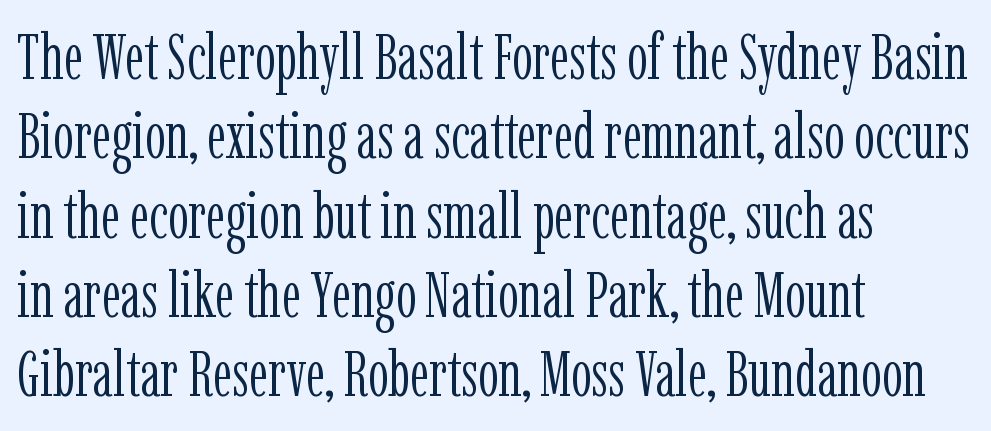
Q: Is the text bold? A: No.
Q: Is the text italic (slanted)? A: No, it is upright.
Q: Is the typeface a serif or a sans-serif typeface? A: Serif.
Q: Is the text underlined? A: No.
Q: How is the paragraph aligned? A: Left-aligned.
Q: Is the spacing between letters normal or unusually wide? A: Normal.
Q: Width (condensed, normal, or wide)? A: Condensed.
Q: Stroke contrast? A: Low.
Q: x-height? A: Medium.
Q: Monospaced? A: No.
